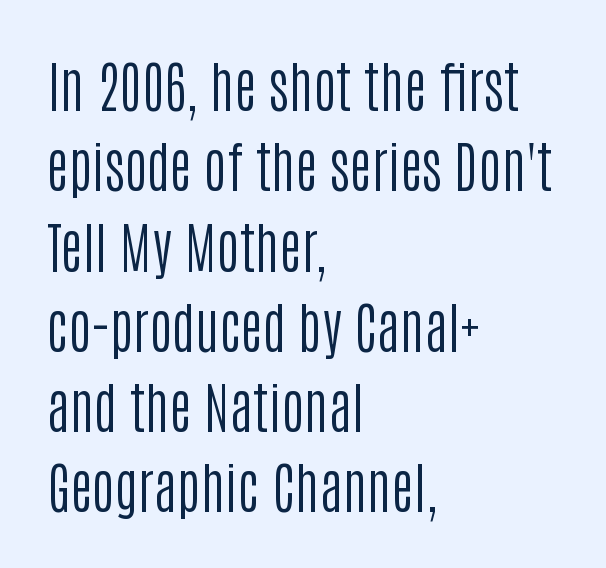
{"serif": "no", "italic": "no", "bold": "no", "weight": "regular", "width": "condensed", "stroke_contrast": "low", "x_height": "large", "monospaced": "no", "underline": "no", "align": "left", "line_spacing": "normal", "line_spacing_ratio": 1.46, "letter_spacing": "normal", "letter_spacing_em": 0.0, "glyph_px": 55}
